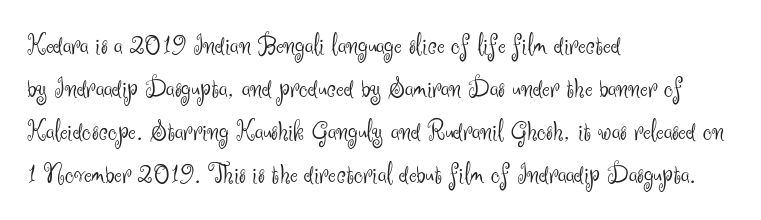
{"serif": "no", "italic": "no", "bold": "no", "weight": "light", "width": "normal", "stroke_contrast": "medium", "x_height": "small", "monospaced": "no", "underline": "no", "align": "left", "line_spacing": "normal", "line_spacing_ratio": 1.48, "letter_spacing": "normal", "letter_spacing_em": 0.0, "glyph_px": 29}
